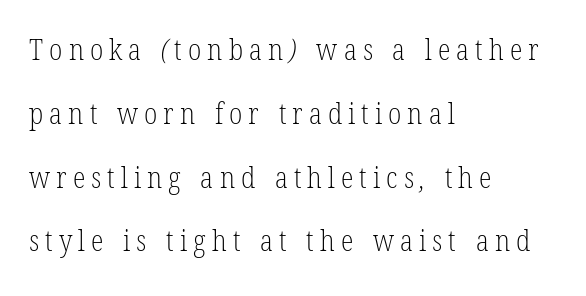
{"serif": "yes", "bold": "no", "weight": "light", "width": "condensed", "stroke_contrast": "low", "x_height": "medium", "monospaced": "no", "underline": "no", "align": "left", "line_spacing": "loose", "line_spacing_ratio": 2.2, "letter_spacing": "wide", "letter_spacing_em": 0.21, "glyph_px": 29}
